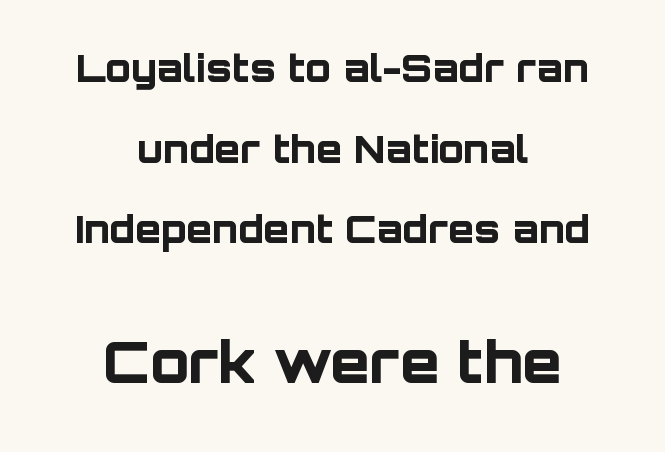
Upright lettering throughout. A clean baseline with only descenders dipping below it. Between one letter and the next there's only the usual sliver of space. As a designer I'd log this as weight 700, bold.
